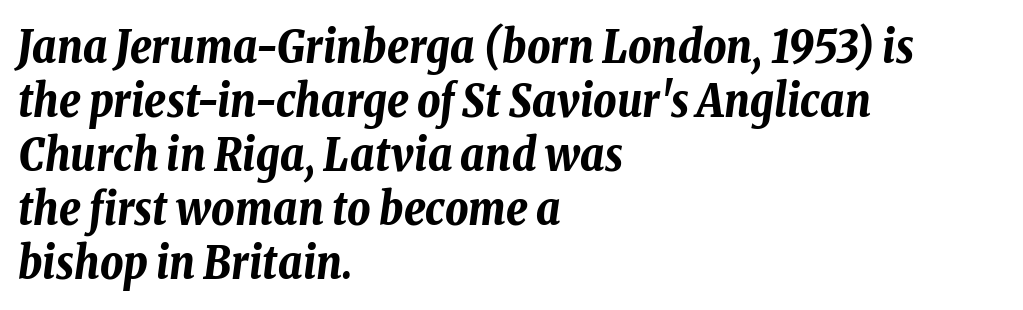
Plenty of ink on the page — the face is bold. This rendering features lettering with no underline. These lines stack with their left ends in a neat column. Do the characters align in a grid? No, the font is proportional. Compared with ordinary roman type, these characters are visibly tilted.
